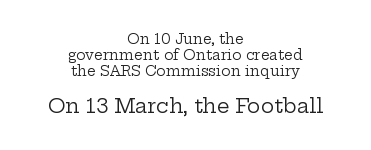
Q: Is the text bold? A: No.
Q: Is the text italic (slanted)? A: No, it is upright.
Q: Is the text underlined? A: No.
Q: How is the paragraph aligned? A: Centered.
Q: Is the spacing between letters normal or unusually wide? A: Normal.
Q: Is the spacing between lines tight, normal or loose? A: Tight.
Q: Which block of text is set in a larger size, the first (top) or the second (bottom)? A: The second (bottom) one.
